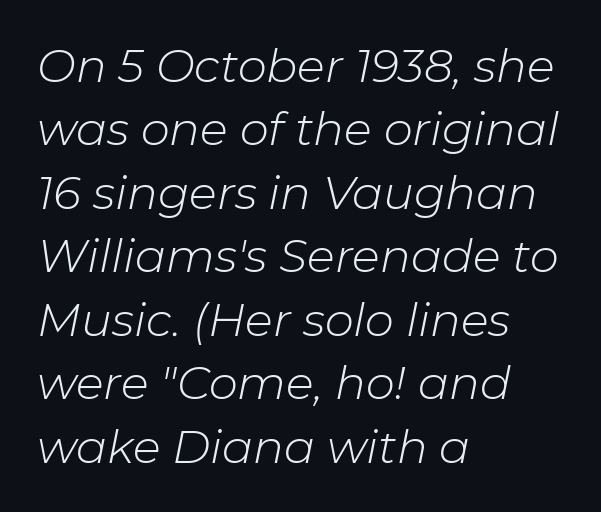
Glance below the letters and you will spot only blank space. Counters stay open thanks to moderate or lighter strokes. You could call the tracking neutral — neither tight nor loose. The vertical gap from one line to the next is medium. The glyphs look as if they've been sheared to an angle. The compositor pushed each line to the left boundary.
